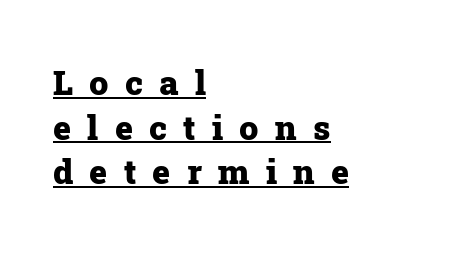
The image shows 34 px heavy serif type, upright; set left-aligned, normal line spacing (1.31x), unusually wide letter spacing (+0.48 em), underlined; low stroke contrast and a medium x-height.
